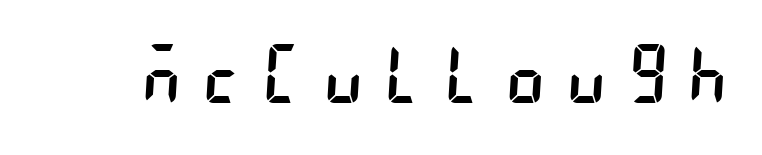
{"serif": "no", "bold": "no", "weight": "regular", "width": "condensed", "stroke_contrast": "low", "x_height": "large", "underline": "no", "letter_spacing": "wide", "letter_spacing_em": 0.31, "glyph_px": 78}
